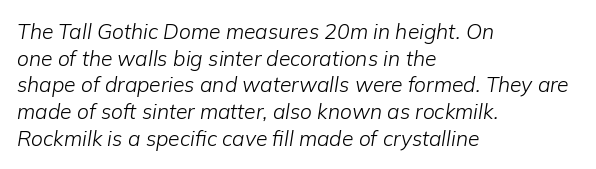
Heft: none added — not bold. These lines are set flush left with a ragged right edge. The type is set solid horizontally, with unmodified tracking. Leading: standard. The rendering applies a slant to the glyphs. Plain, unruled lines of type.
